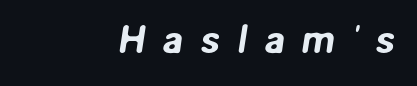
{"serif": "no", "width": "normal", "stroke_contrast": "low", "x_height": "medium", "monospaced": "no", "underline": "no", "align": "right", "letter_spacing": "wide", "letter_spacing_em": 0.43, "glyph_px": 39}
